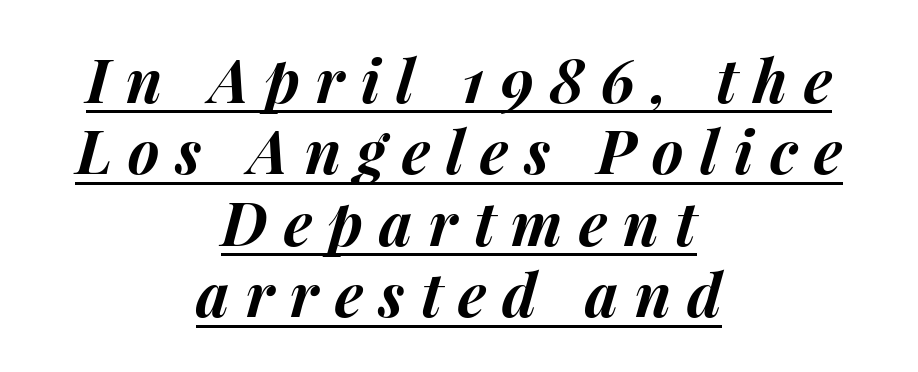
The image shows 60 px bold type, italic (leaning right); set centered, line spacing 1.19x, unusually wide letter spacing (+0.27 em), underlined; medium stroke contrast and a medium x-height.
